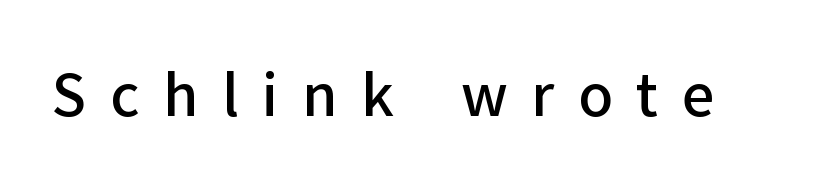
The image shows 62 px sans-serif type, upright; set unusually wide letter spacing (+0.38 em), not underlined; low stroke contrast and a medium x-height.
